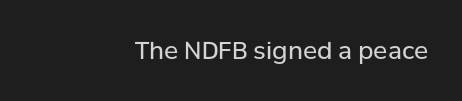
Characters follow at the spacing the type designer built in. This is the regular roman posture of the typeface. A light-to-regular cut is what we see here. Descender tails drop into unmarked territory.
